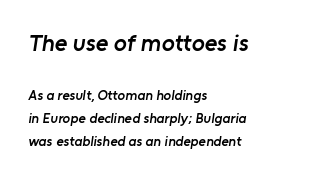
The rendering uses a semibold face; strokes are thickened but not to full bold. The rendering anchors every line to the left-hand side. The passage shown has conventional tracking throughout. Rows of type keep a routine distance in the vertical direction. Compare the two chunks: the upper has the greater cap height. Descenders are the only things crossing below the line.
